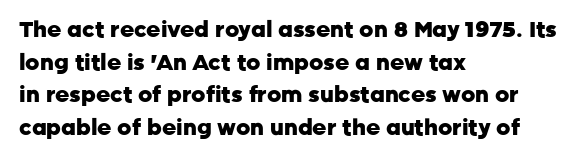
Q: Is the text bold? A: Yes.
Q: Is the text italic (slanted)? A: No, it is upright.
Q: Is the text underlined? A: No.
Q: How is the paragraph aligned? A: Left-aligned.
Q: Is the spacing between letters normal or unusually wide? A: Normal.
Q: Is the spacing between lines tight, normal or loose? A: Normal.
